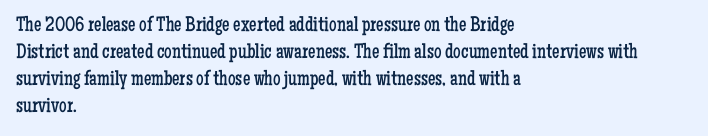
The image shows 21 px text type, upright; set left-aligned, normal line spacing (1.29x), normal letter spacing, not underlined.
